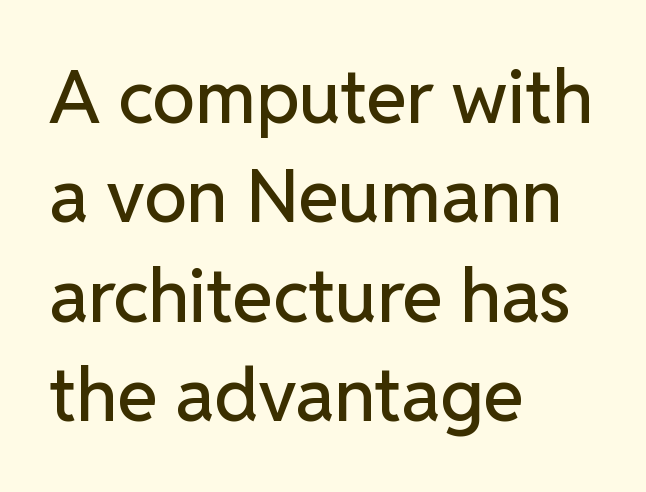
Leading: standard. Line starts are locked; line ends wander. The letters sit at their default tracking, neither squeezed nor spread. Unmarked baselines from the first word to the last. Varying glyph widths throughout — classic text-font behaviour.
